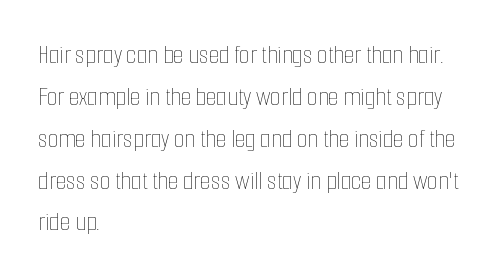
The image shows 27 px text type, upright; set left-aligned, normal line spacing (1.55x), normal letter spacing, not underlined.
